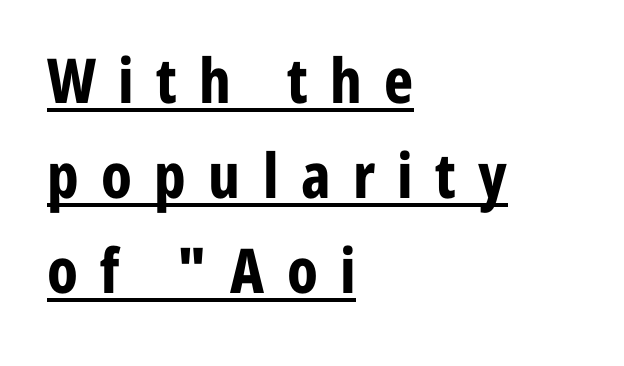
The image shows 62 px bold, condensed sans-serif type, upright; set left-aligned, normal line spacing (1.53x), unusually wide letter spacing (+0.36 em), underlined; low stroke contrast and a medium x-height.
